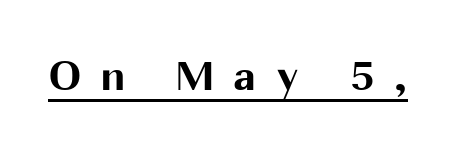
{"serif": "no", "italic": "no", "bold": "yes", "weight": "bold", "width": "normal", "stroke_contrast": "medium", "x_height": "medium", "monospaced": "no", "underline": "yes", "letter_spacing": "wide", "letter_spacing_em": 0.44, "glyph_px": 47}
